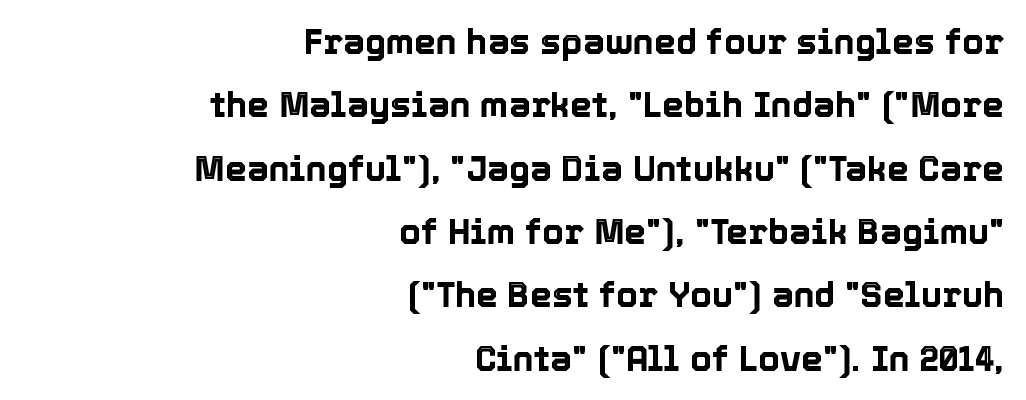
Compared with a flush-left layout, this one pins lines to the opposite, right side. Unlike italic type, these characters show no tilt at all. Unmarked baselines from the first word to the last. The gaps between neighbouring characters are ordinary and unremarkable. Varying glyph widths throughout — classic text-font behaviour.
